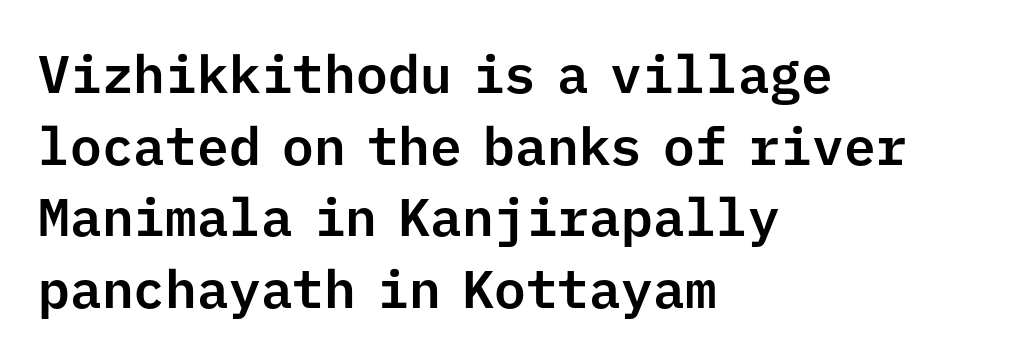
Honestly, the letter spacing is just normal — you wouldn't notice it. These lines are rendered in a fixed-pitch font. The gap between lines stays unmarked. Interline gaps are of average width in this sample. The axis of the letterforms is exactly vertical.
